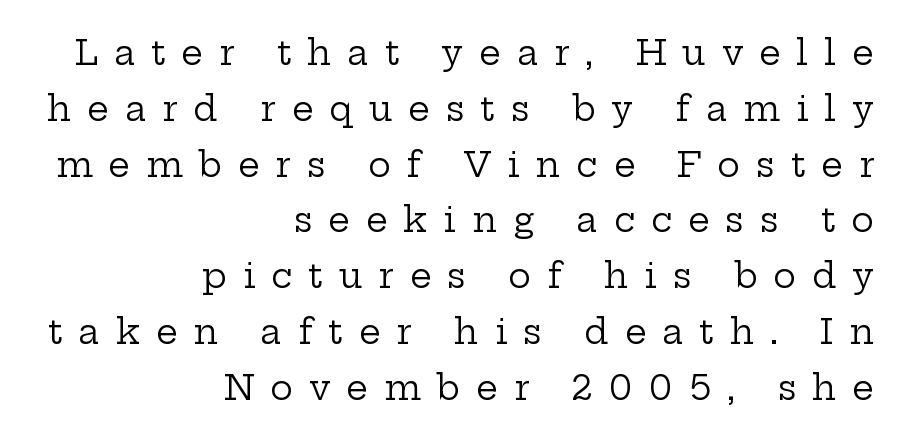
The image shows 34 px regular-weight, wide serif type, upright; set right-aligned, normal line spacing (1.64x), unusually wide letter spacing (+0.47 em), not underlined; low stroke contrast and a medium x-height.
